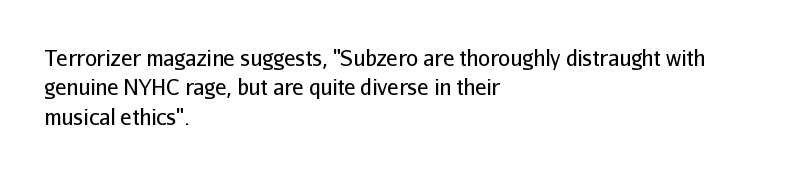
A clean baseline with only descenders dipping below it. If you drew a line through each stem, it would be perfectly vertical. Honestly, the row spacing looks completely unremarkable. Is this a heavy cut? Hardly; it is regular or lighter.
